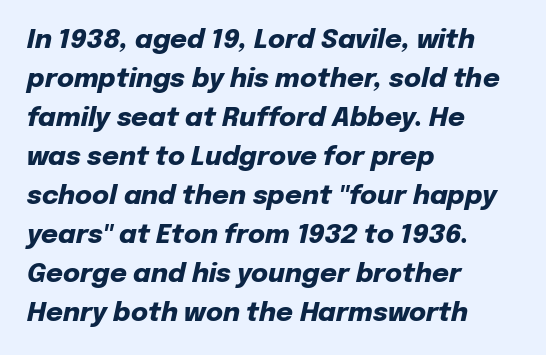
Q: Is the text bold? A: Yes.
Q: Is the text italic (slanted)? A: Yes, it leans right by about 12 degrees.
Q: Is the text underlined? A: No.
Q: How is the paragraph aligned? A: Left-aligned.
Q: Is the spacing between letters normal or unusually wide? A: Normal.
Q: Is the spacing between lines tight, normal or loose? A: Normal.
